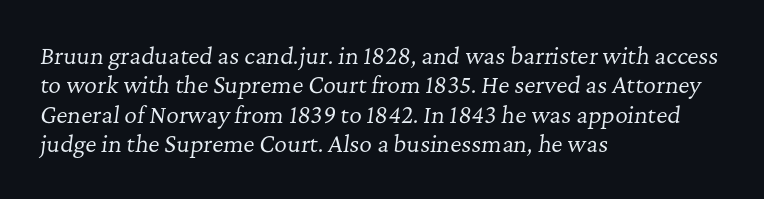
Q: Is the text bold? A: No.
Q: Is the text italic (slanted)? A: Yes, it leans right by about 7 degrees.
Q: Is the text underlined? A: No.
Q: How is the paragraph aligned? A: Left-aligned.
Q: Is the spacing between letters normal or unusually wide? A: Normal.
Q: Is the spacing between lines tight, normal or loose? A: Normal.
